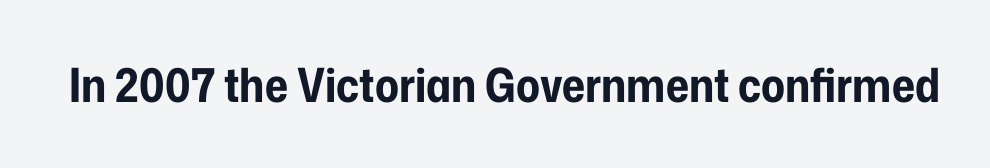
{"serif": "no", "italic": "no", "bold": "yes", "weight": "bold", "width": "condensed", "stroke_contrast": "low", "x_height": "medium", "monospaced": "no", "underline": "no", "letter_spacing": "normal", "letter_spacing_em": 0.0, "glyph_px": 47}
